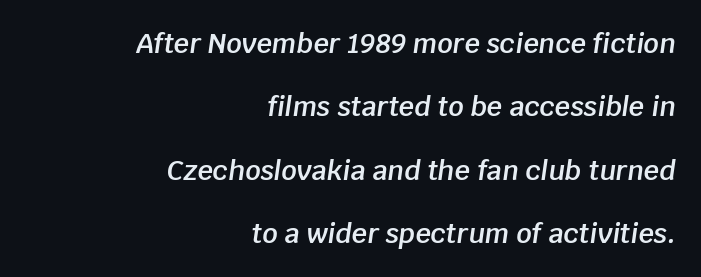
Q: Is the text bold? A: Semi-bold.
Q: Is the text italic (slanted)? A: Yes, it leans right by about 8 degrees.
Q: Is the text underlined? A: No.
Q: How is the paragraph aligned? A: Right-aligned.
Q: Is the spacing between letters normal or unusually wide? A: Normal.
Q: Is the spacing between lines tight, normal or loose? A: Loose.
